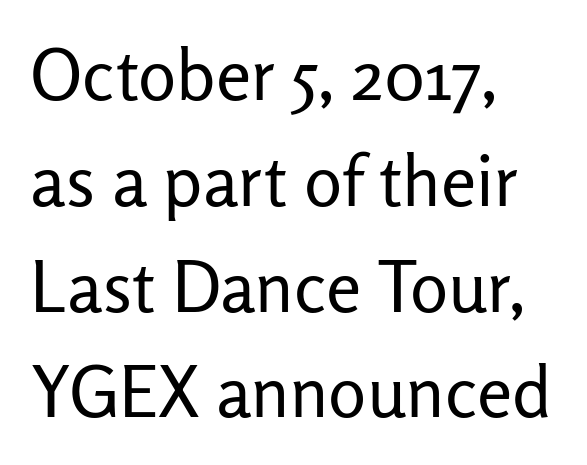
Q: Is the text bold? A: No.
Q: Is the text italic (slanted)? A: No, it is upright.
Q: Is the typeface a serif or a sans-serif typeface? A: Sans-serif.
Q: Is the text underlined? A: No.
Q: How is the paragraph aligned? A: Left-aligned.
Q: Is the spacing between letters normal or unusually wide? A: Normal.
Q: Is the spacing between lines tight, normal or loose? A: Normal.
Q: Width (condensed, normal, or wide)? A: Normal.
Q: Stroke contrast? A: Low.
Q: x-height? A: Medium.
Q: Monospaced? A: No.
